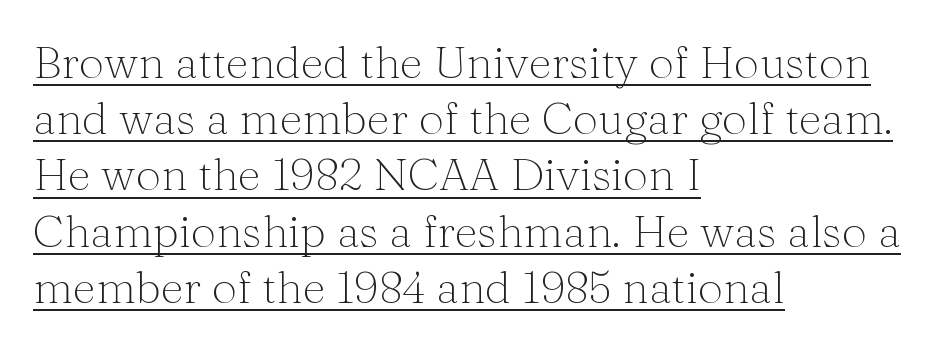
Q: Is the text bold? A: No.
Q: Is the text italic (slanted)? A: No, it is upright.
Q: Is the typeface a serif or a sans-serif typeface? A: Serif.
Q: Is the text underlined? A: Yes.
Q: How is the paragraph aligned? A: Left-aligned.
Q: Is the spacing between letters normal or unusually wide? A: Normal.
Q: Is the spacing between lines tight, normal or loose? A: Normal.
Q: Width (condensed, normal, or wide)? A: Normal.
Q: Stroke contrast? A: Medium.
Q: x-height? A: Medium.
Q: Monospaced? A: No.
